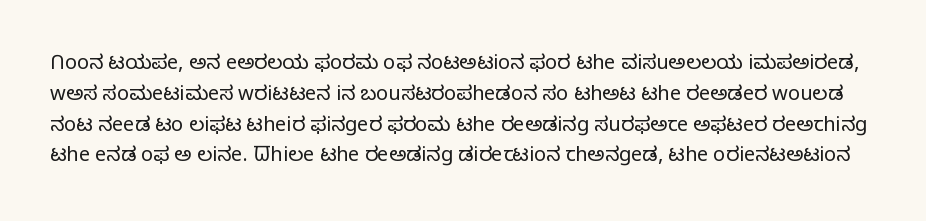
{"italic": "no", "bold": "no", "underline": "no", "line_spacing": "normal", "line_spacing_ratio": 1.54, "letter_spacing": "normal", "letter_spacing_em": 0.0, "glyph_px": 20}
